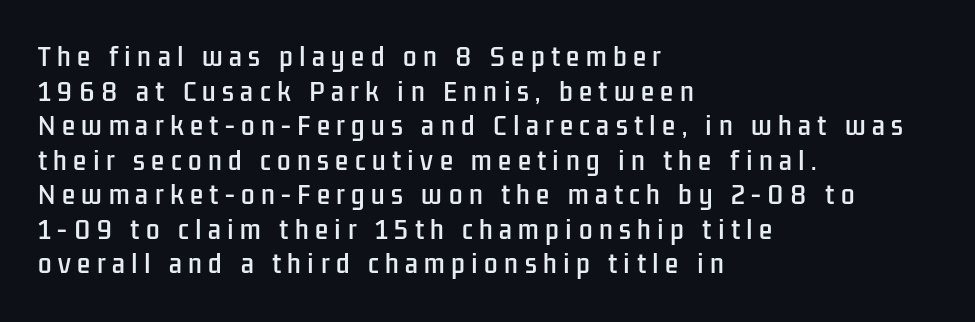
The image shows 24 px text type, upright; set left-aligned, normal line spacing (1.44x), unusually wide letter spacing (+0.27 em), not underlined.
